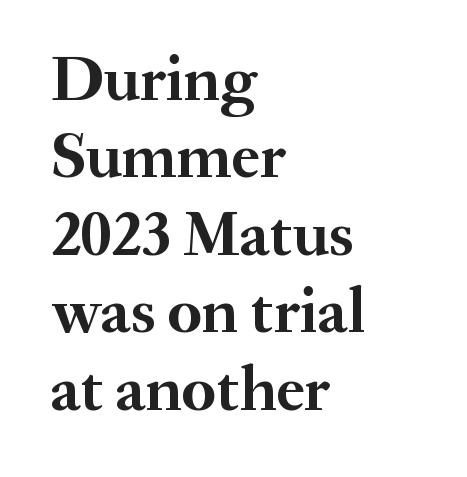
Here the designer chose a conventional face with non-uniform glyph widths. The typesetting leans heavy: a genuine bold. When letters stand straight like this, we call the style roman or upright. Plain, unruled lines of type.
